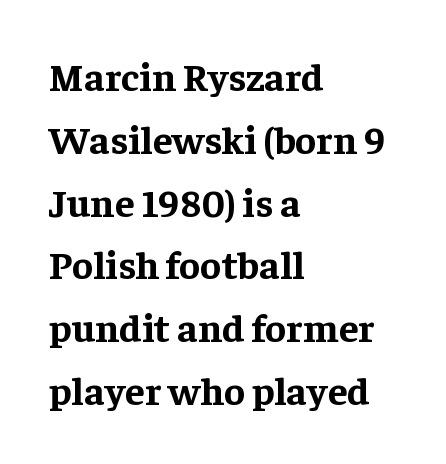
The space between consecutive lines is moderate. Tall strokes in this sample are plumb rather than angled. Type without underlining. A typesetter would call this zero additional tracking. These lines are rendered in a variable-pitch font. The text block is weighted toward the left margin, trailing off unevenly rightward.
